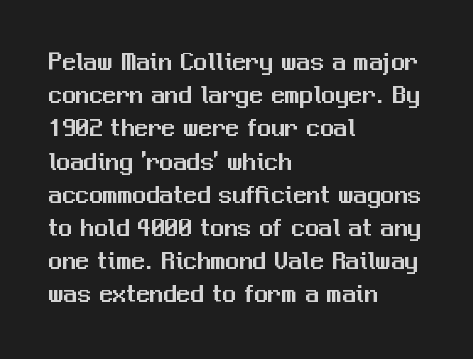
The image shows 27 px text type, upright; set left-aligned, line spacing 1.23x, normal letter spacing, not underlined.
